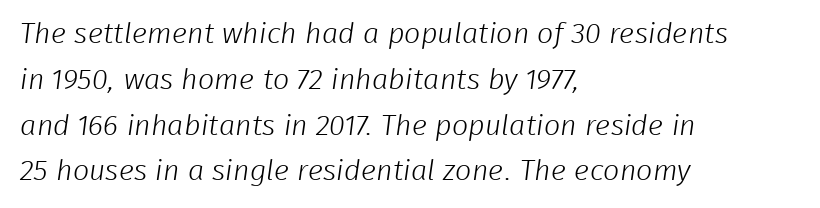
Q: Is the text bold? A: No.
Q: Is the typeface a serif or a sans-serif typeface? A: Sans-serif.
Q: Is the text underlined? A: No.
Q: How is the paragraph aligned? A: Left-aligned.
Q: Is the spacing between letters normal or unusually wide? A: Normal.
Q: Is the spacing between lines tight, normal or loose? A: Normal.
Q: Width (condensed, normal, or wide)? A: Normal.
Q: Stroke contrast? A: Low.
Q: x-height? A: Medium.
Q: Monospaced? A: No.
